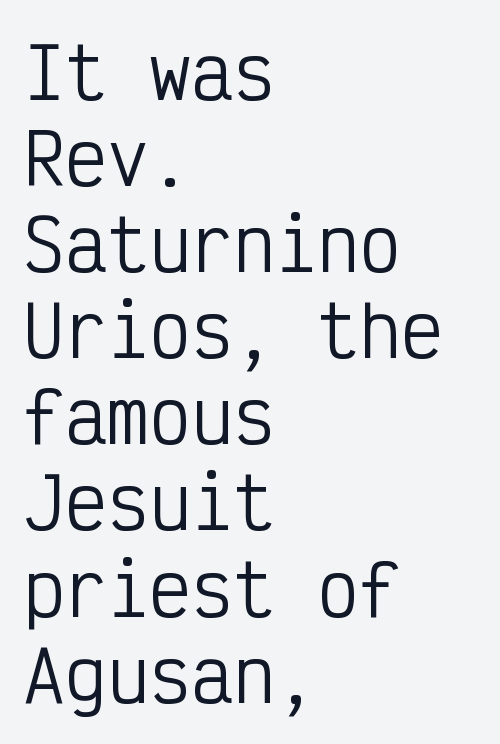
{"serif": "no", "italic": "no", "bold": "no", "weight": "regular", "width": "condensed", "stroke_contrast": "low", "x_height": "medium", "monospaced": "yes", "underline": "no", "align": "left", "line_spacing_ratio": 1.23, "letter_spacing": "normal", "letter_spacing_em": 0.0, "glyph_px": 70}
